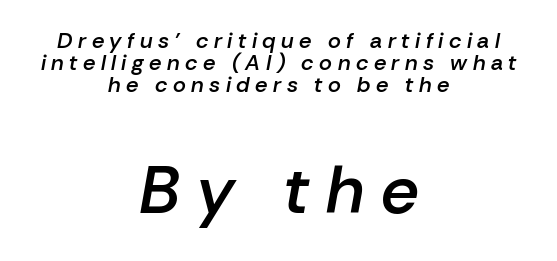
The image shows 67 px semibold type, italic (leaning right); set centered, tight line spacing (1.01x), unusually wide letter spacing (+0.25 em), not underlined; the second (bottom) block is 3.05x larger; low stroke contrast and a medium x-height.
